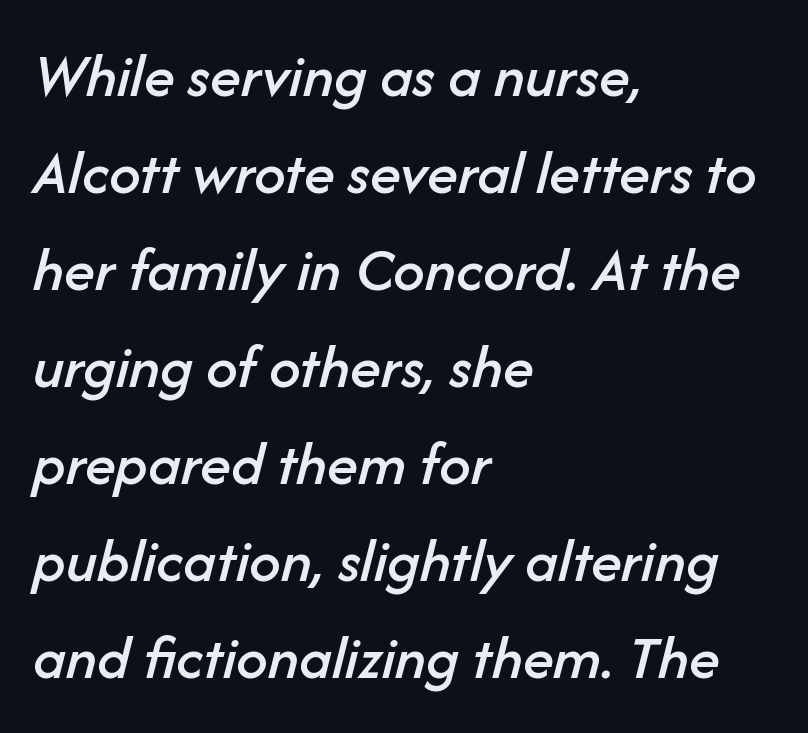
The image shows 63 px text type, italic (leaning right); set left-aligned, normal line spacing (1.54x), normal letter spacing, not underlined; low stroke contrast and a medium x-height.
